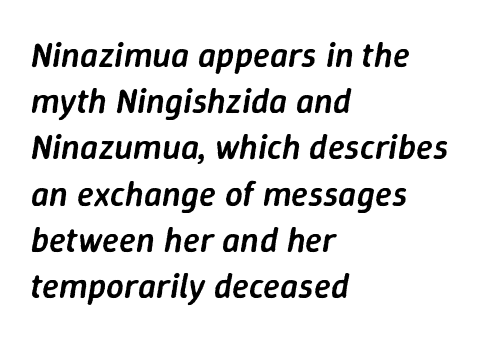
The image shows 35 px semibold type, italic (leaning right); set left-aligned, normal line spacing (1.32x), normal letter spacing, not underlined; low stroke contrast and a medium x-height.
